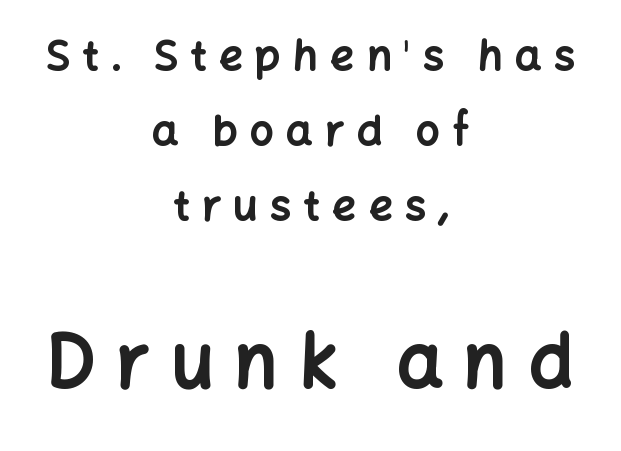
The image shows 73 px bold sans-serif type, upright; set centered, line spacing 1.78x, unusually wide letter spacing (+0.29 em), not underlined; the second (bottom) block is 1.74x larger; low stroke contrast and a medium x-height.
